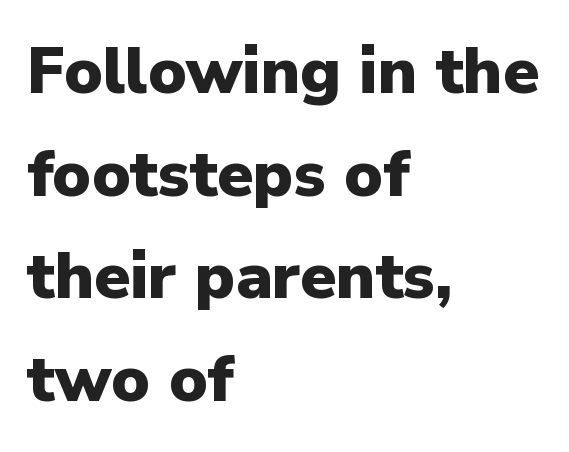
{"serif": "no", "italic": "no", "bold": "yes", "weight": "heavy", "width": "normal", "stroke_contrast": "low", "x_height": "medium", "monospaced": "no", "underline": "no", "align": "left", "line_spacing": "normal", "line_spacing_ratio": 1.58, "letter_spacing": "normal", "letter_spacing_em": 0.0, "glyph_px": 65}
